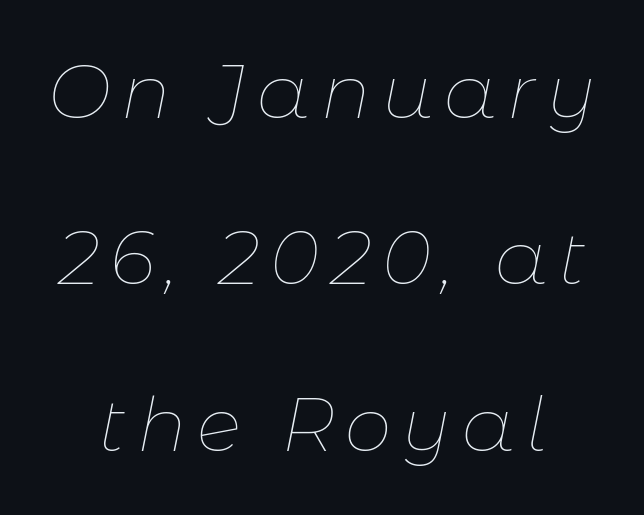
{"italic": "yes", "lean": "right", "slant_degrees": 11, "bold": "no", "weight": "thin", "width": "normal", "stroke_contrast": "low", "x_height": "medium", "monospaced": "no", "underline": "no", "line_spacing": "loose", "line_spacing_ratio": 2.22, "glyph_px": 75}
